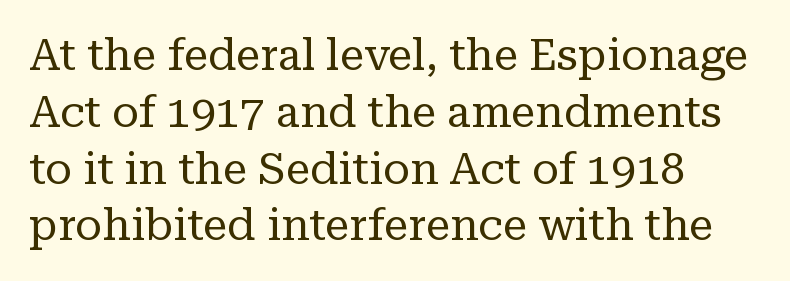
Q: Is the text bold? A: No.
Q: Is the text italic (slanted)? A: No, it is upright.
Q: Is the typeface a serif or a sans-serif typeface? A: Serif.
Q: Is the text underlined? A: No.
Q: How is the paragraph aligned? A: Left-aligned.
Q: Is the spacing between letters normal or unusually wide? A: Normal.
Q: Is the spacing between lines tight, normal or loose? A: Normal.
Q: Width (condensed, normal, or wide)? A: Normal.
Q: Stroke contrast? A: Low.
Q: x-height? A: Medium.
Q: Monospaced? A: No.
